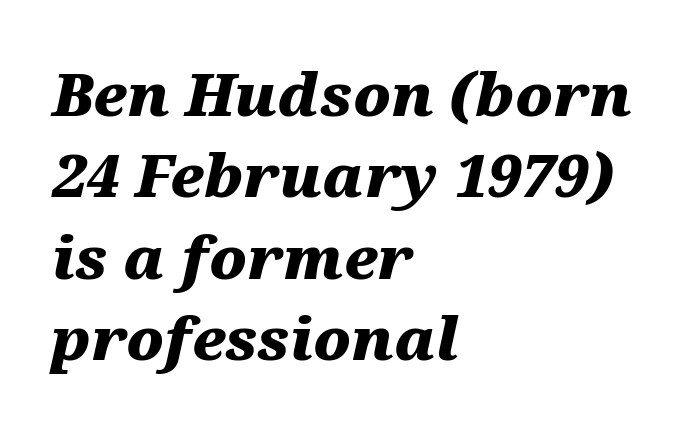
{"italic": "yes", "lean": "right", "slant_degrees": 12, "bold": "yes", "weight": "heavy", "width": "wide", "stroke_contrast": "medium", "x_height": "medium", "monospaced": "no", "underline": "no", "align": "left", "line_spacing": "normal", "line_spacing_ratio": 1.38, "letter_spacing": "normal", "letter_spacing_em": 0.0, "glyph_px": 59}
